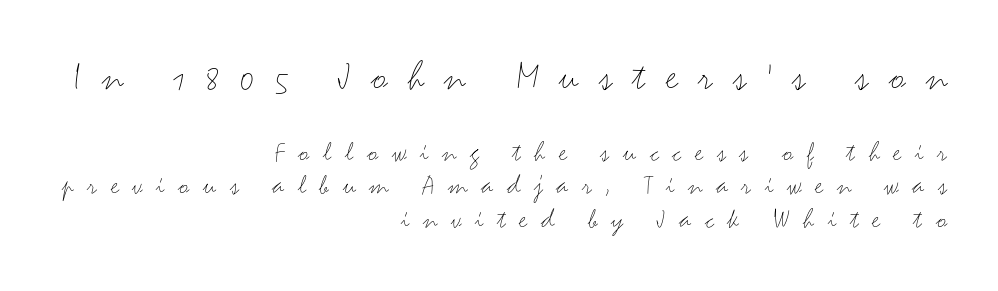
The image shows 43 px light, wide sans-serif type; set right-aligned, tight line spacing (1.15x), unusually wide letter spacing (+0.47 em), not underlined; the first (top) block is 1.48x larger; medium stroke contrast and a small x-height.
